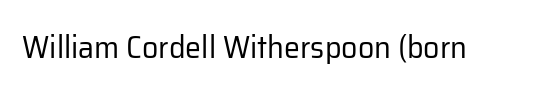
{"serif": "no", "italic": "no", "bold": "no", "weight": "regular", "width": "normal", "stroke_contrast": "low", "x_height": "medium", "monospaced": "no", "underline": "no", "letter_spacing": "normal", "letter_spacing_em": 0.0, "glyph_px": 32}
